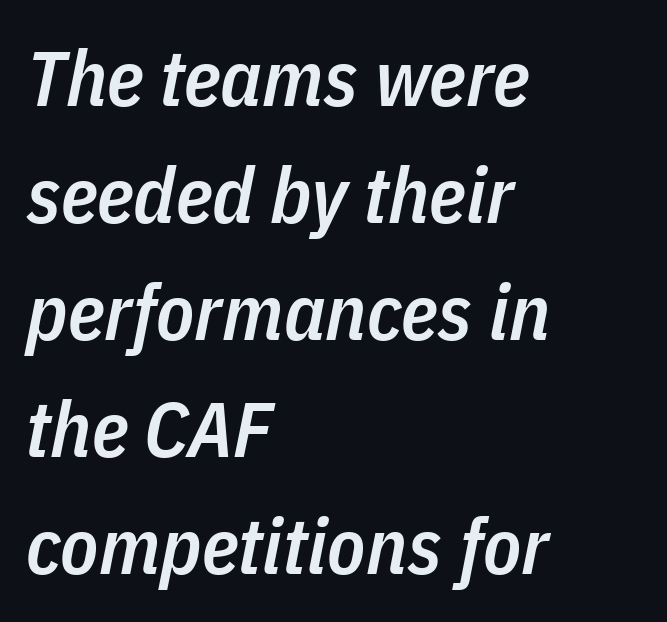
The image shows 78 px semibold, condensed type, italic (leaning right); set left-aligned, normal line spacing (1.5x), normal letter spacing, not underlined; low stroke contrast and a medium x-height.
